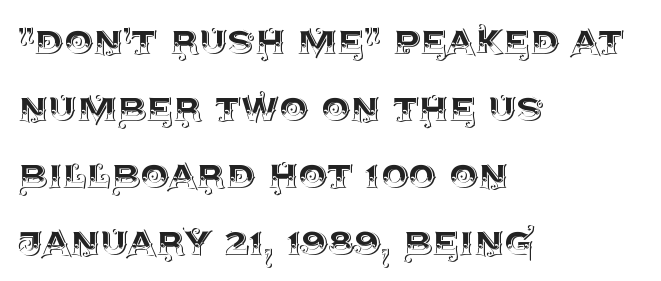
The image shows 46 px text type, upright; set left-aligned, normal line spacing (1.46x), normal letter spacing, not underlined; a large x-height.
